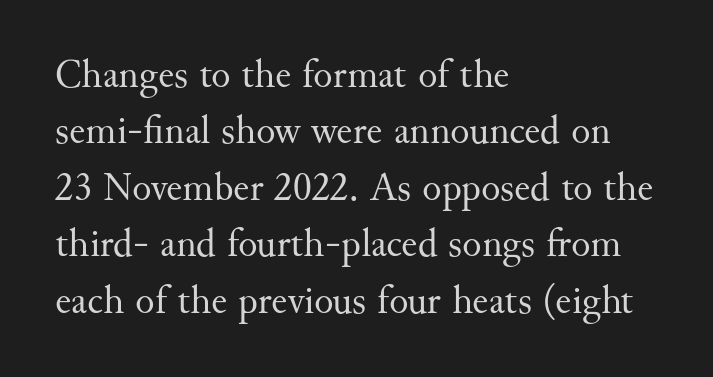
The image shows 40 px regular-weight serif type, upright; set left-aligned, normal line spacing (1.41x), normal letter spacing, not underlined; medium stroke contrast and a small x-height.
